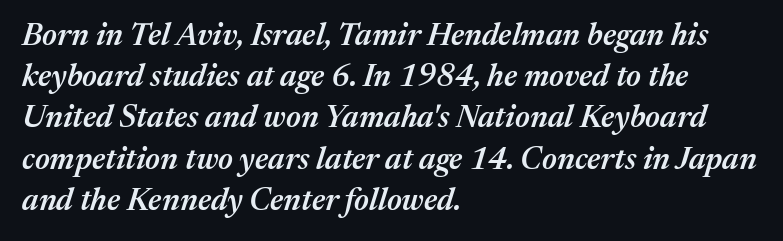
The image shows 31 px semibold type, italic (leaning right); set left-aligned, normal line spacing (1.33x), normal letter spacing, not underlined; medium stroke contrast and a medium x-height.
